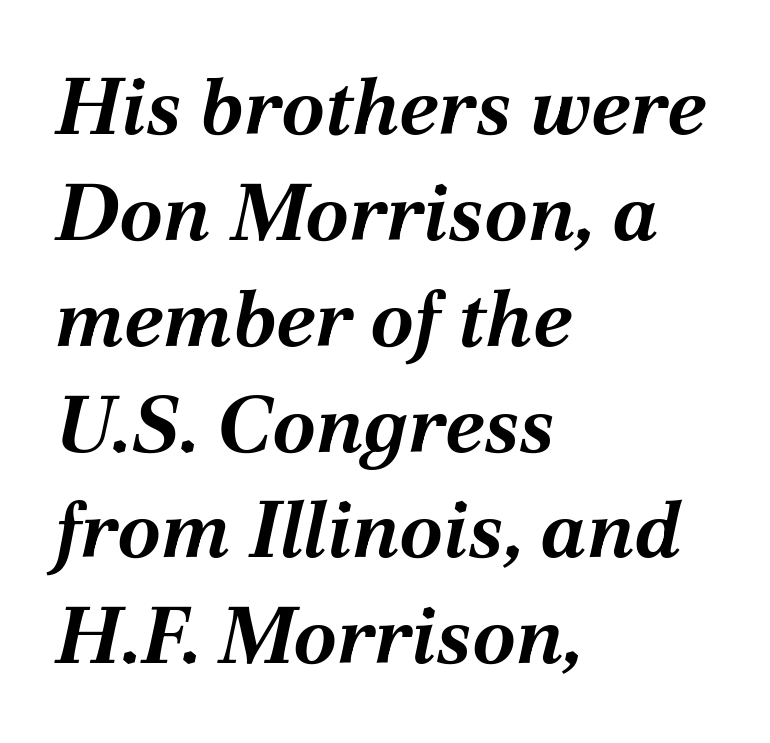
Q: Is the text bold? A: Yes.
Q: Is the text italic (slanted)? A: Yes, it leans right by about 12 degrees.
Q: Is the text underlined? A: No.
Q: How is the paragraph aligned? A: Left-aligned.
Q: Is the spacing between letters normal or unusually wide? A: Normal.
Q: Is the spacing between lines tight, normal or loose? A: Normal.
Q: Width (condensed, normal, or wide)? A: Normal.
Q: Stroke contrast? A: Medium.
Q: x-height? A: Medium.
Q: Monospaced? A: No.
